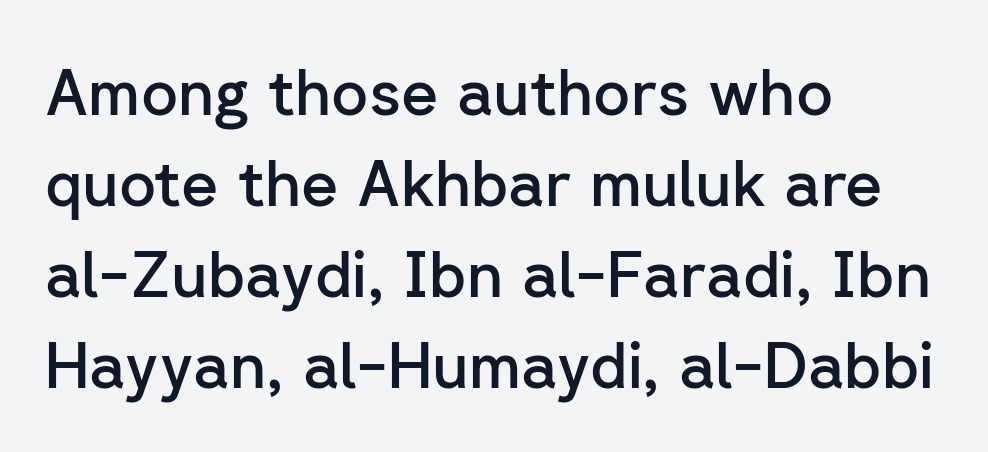
{"serif": "no", "italic": "no", "bold": "semi", "weight": "semibold", "width": "normal", "stroke_contrast": "low", "x_height": "medium", "monospaced": "no", "underline": "no", "align": "left", "line_spacing": "normal", "line_spacing_ratio": 1.42, "letter_spacing": "normal", "letter_spacing_em": 0.0, "glyph_px": 64}
